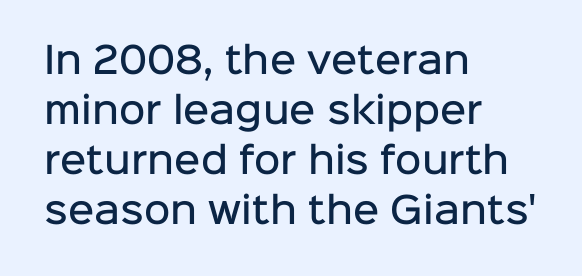
The image shows 36 px semibold sans-serif type, upright; set left-aligned, normal line spacing (1.39x), normal letter spacing, not underlined; low stroke contrast and a medium x-height.
